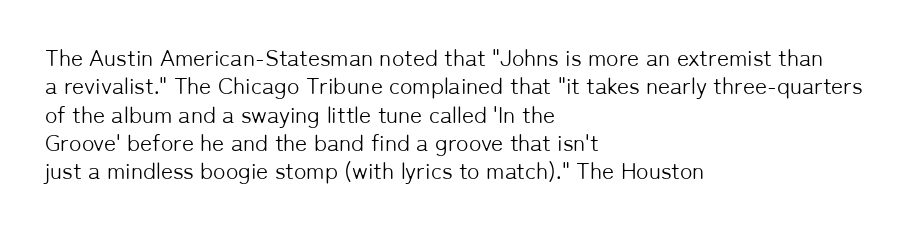
The image shows 23 px text type, upright; set left-aligned, line spacing 1.23x, normal letter spacing, not underlined.
